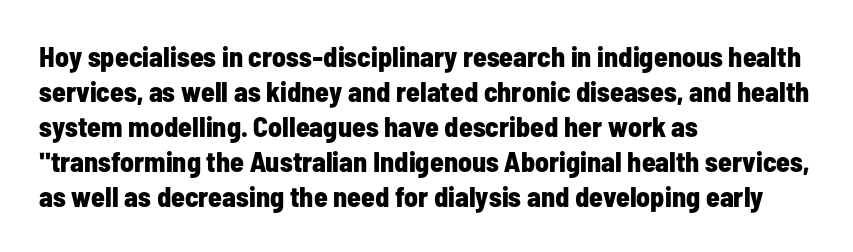
Left-aligned paragraph, ragged on the right. The passage shown is not underscored anywhere. The lettering holds an erect, upright posture throughout. A typesetter would call this proportional, since set widths differ per character.
